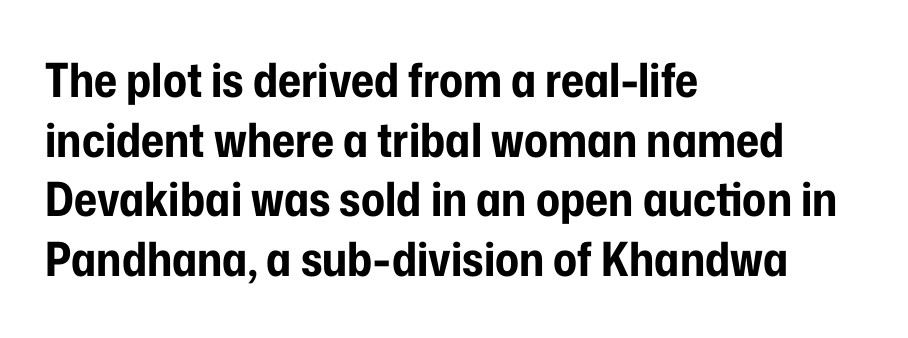
Q: Is the text bold? A: Yes.
Q: Is the text italic (slanted)? A: No, it is upright.
Q: Is the typeface a serif or a sans-serif typeface? A: Sans-serif.
Q: Is the text underlined? A: No.
Q: How is the paragraph aligned? A: Left-aligned.
Q: Is the spacing between letters normal or unusually wide? A: Normal.
Q: Is the spacing between lines tight, normal or loose? A: Normal.
Q: Width (condensed, normal, or wide)? A: Condensed.
Q: Stroke contrast? A: Low.
Q: x-height? A: Medium.
Q: Monospaced? A: No.
